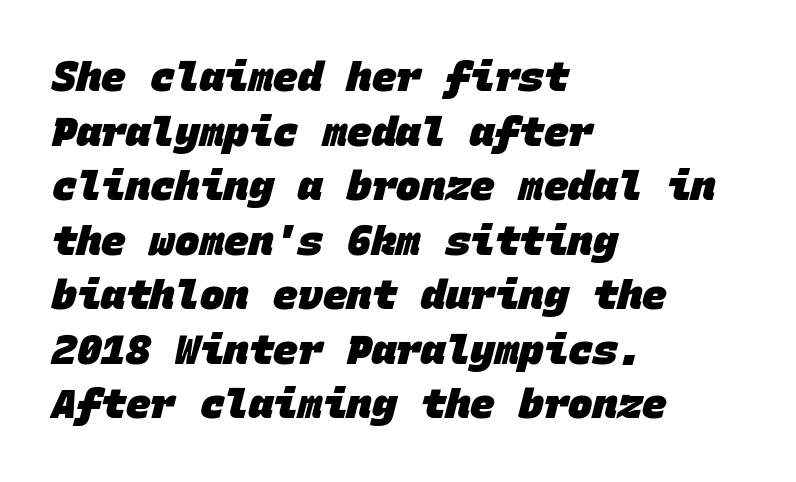
Q: Is the text bold? A: Yes.
Q: Is the typeface a serif or a sans-serif typeface? A: Sans-serif.
Q: Is the text underlined? A: No.
Q: How is the paragraph aligned? A: Left-aligned.
Q: Is the spacing between letters normal or unusually wide? A: Normal.
Q: Is the spacing between lines tight, normal or loose? A: Normal.
Q: Width (condensed, normal, or wide)? A: Normal.
Q: Stroke contrast? A: Low.
Q: x-height? A: Large.
Q: Monospaced? A: Yes.
